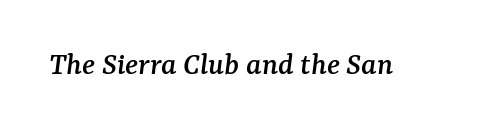
This is oblique type, the kind used for emphasis or titles. The letters carry serifs — small finishing strokes at the ends of their stems. Spacing verdict: proportional, widths tailored to each character. Beneath every word, the page is bare.
